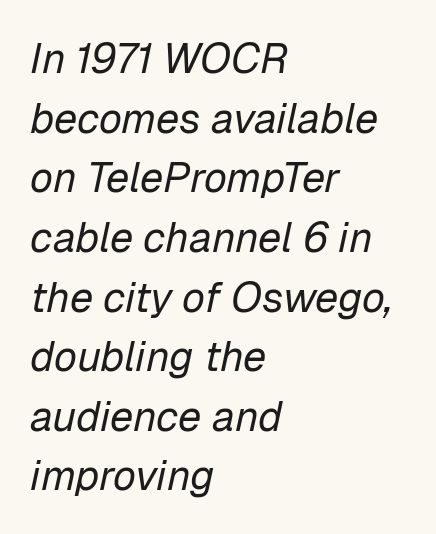
Q: Is the text bold? A: No.
Q: Is the text italic (slanted)? A: Yes, it leans right by about 12 degrees.
Q: Is the text underlined? A: No.
Q: How is the paragraph aligned? A: Left-aligned.
Q: Is the spacing between letters normal or unusually wide? A: Normal.
Q: Is the spacing between lines tight, normal or loose? A: Normal.
Q: Width (condensed, normal, or wide)? A: Normal.
Q: Stroke contrast? A: Low.
Q: x-height? A: Medium.
Q: Monospaced? A: No.
